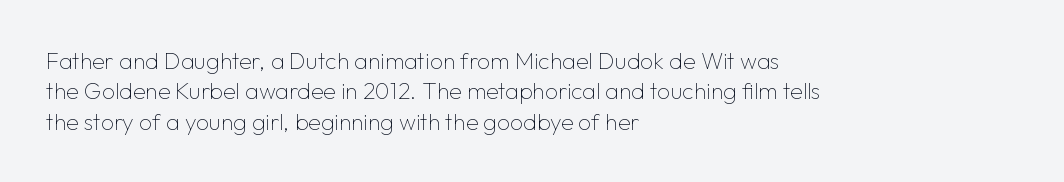
The space directly below the letters is spotless. Caption: standard tracking, unaltered. Vertically, the passage feels balanced, rows spaced as you'd expect. Does the lettering tilt? It doesn't — this is upright.
